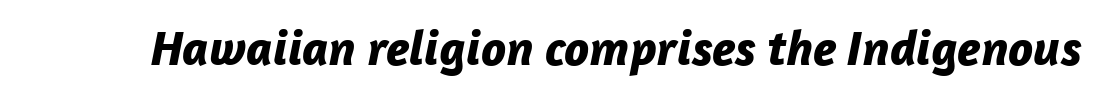
The image shows 50 px bold type, italic (leaning right); set normal letter spacing, not underlined; low stroke contrast and a medium x-height.
